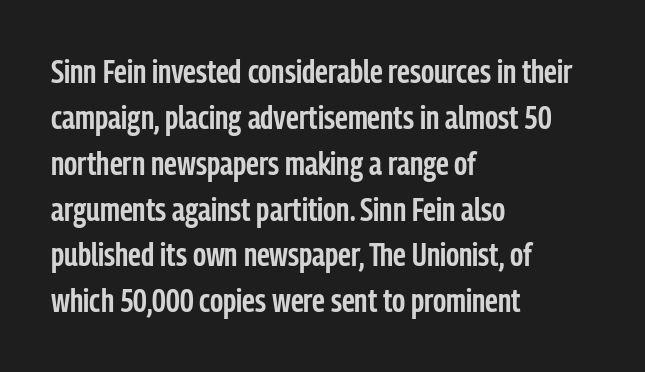
Q: Is the text bold? A: Semi-bold.
Q: Is the text italic (slanted)? A: No, it is upright.
Q: Is the typeface a serif or a sans-serif typeface? A: Sans-serif.
Q: Is the text underlined? A: No.
Q: How is the paragraph aligned? A: Left-aligned.
Q: Is the spacing between letters normal or unusually wide? A: Normal.
Q: Is the spacing between lines tight, normal or loose? A: Normal.
Q: Width (condensed, normal, or wide)? A: Condensed.
Q: Stroke contrast? A: Low.
Q: x-height? A: Medium.
Q: Monospaced? A: No.
